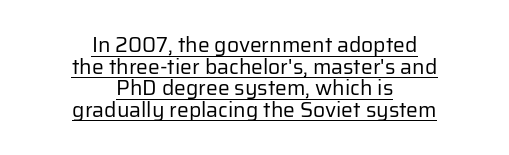
Q: Is the text bold? A: No.
Q: Is the text italic (slanted)? A: No, it is upright.
Q: Is the text underlined? A: Yes.
Q: How is the paragraph aligned? A: Centered.
Q: Is the spacing between letters normal or unusually wide? A: Normal.
Q: Is the spacing between lines tight, normal or loose? A: Tight.
